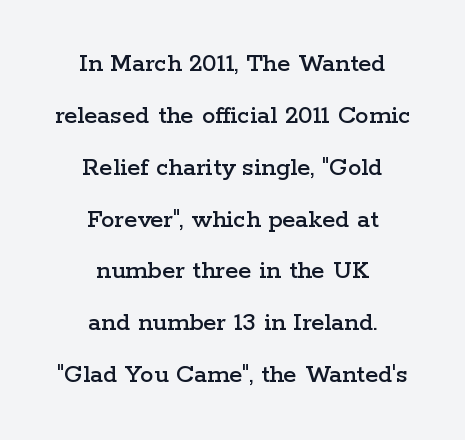
Students, note that the glyphs here touch the page at normal intervals. Anything drawn beneath the words? Only blank space. The rendering positions every line midway between the sides. Notice the wide empty band between every row — that's loose leading.
